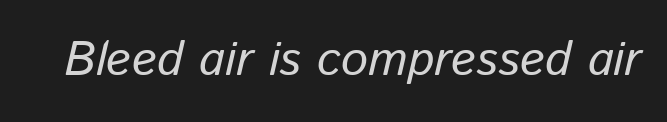
{"italic": "yes", "lean": "right", "slant_degrees": 13, "width": "normal", "stroke_contrast": "low", "x_height": "medium", "monospaced": "no", "underline": "no", "letter_spacing": "normal", "letter_spacing_em": 0.0, "glyph_px": 48}
